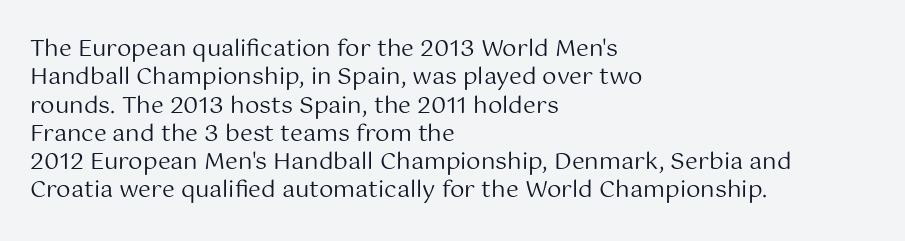
{"italic": "no", "bold": "no", "underline": "no", "align": "left", "line_spacing_ratio": 1.23, "letter_spacing": "normal", "letter_spacing_em": 0.0, "glyph_px": 23}
